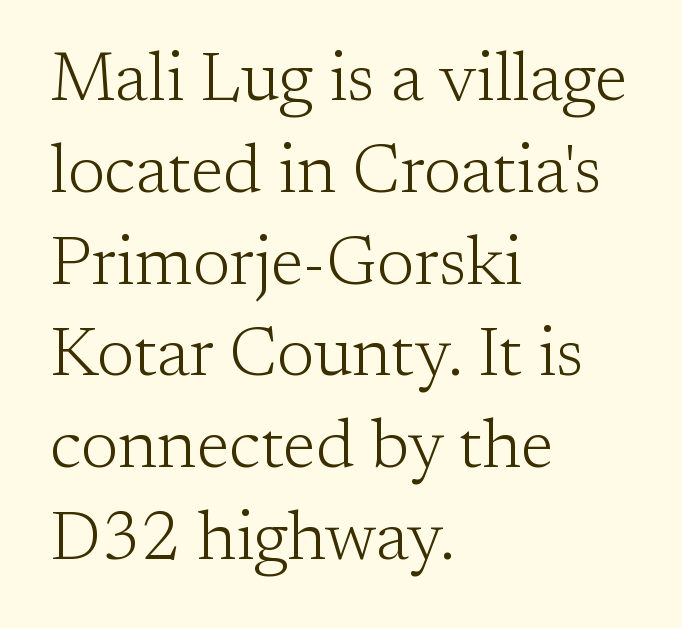
{"serif": "yes", "italic": "no", "bold": "no", "weight": "light", "width": "normal", "stroke_contrast": "low", "x_height": "medium", "monospaced": "no", "underline": "no", "align": "left", "line_spacing": "normal", "line_spacing_ratio": 1.35, "letter_spacing": "normal", "letter_spacing_em": 0.0, "glyph_px": 68}
